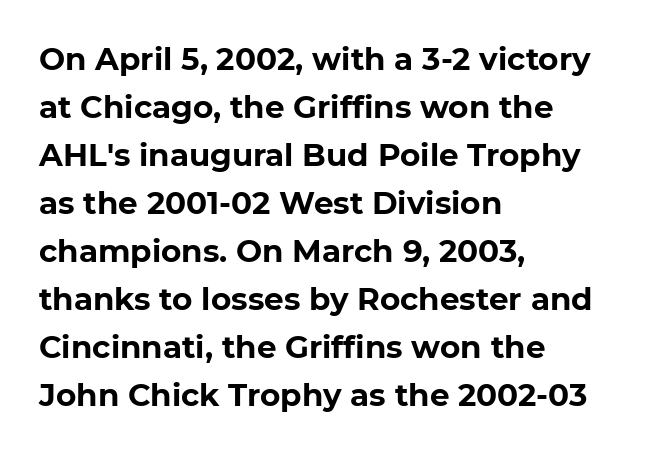
Q: Is the text bold? A: Yes.
Q: Is the text italic (slanted)? A: No, it is upright.
Q: Is the typeface a serif or a sans-serif typeface? A: Sans-serif.
Q: Is the text underlined? A: No.
Q: How is the paragraph aligned? A: Left-aligned.
Q: Is the spacing between letters normal or unusually wide? A: Normal.
Q: Is the spacing between lines tight, normal or loose? A: Normal.
Q: Width (condensed, normal, or wide)? A: Normal.
Q: Stroke contrast? A: Low.
Q: x-height? A: Medium.
Q: Monospaced? A: No.
